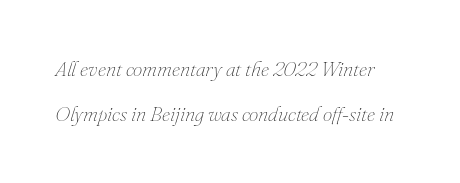
Q: Is the text bold? A: No.
Q: Is the text italic (slanted)? A: Yes, it leans right by about 16 degrees.
Q: Is the text underlined? A: No.
Q: Is the spacing between letters normal or unusually wide? A: Normal.
Q: Is the spacing between lines tight, normal or loose? A: Loose.
